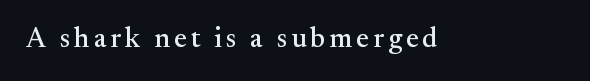
Observe the serifs anchoring each vertical stroke in this sample. Posture: straight, roman, zero tilt. These lines are rendered in a variable-pitch font. Anything drawn beneath the words? Only blank space.
